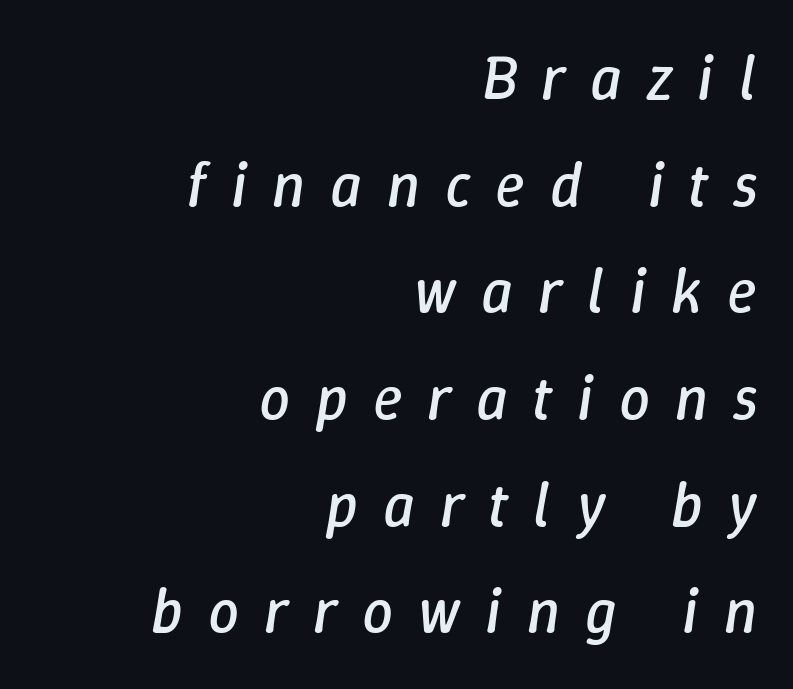
Weight: in the light-to-regular range. Short and long lines alike share a common ending point at right. When letters slant like this, we call the style italic. Here the glyphs are tracked loosely, breaking word shapes into spaced letters. Each row of text sits above clean, open space. The letters advance in unequal steps, a hallmark of proportional type.
